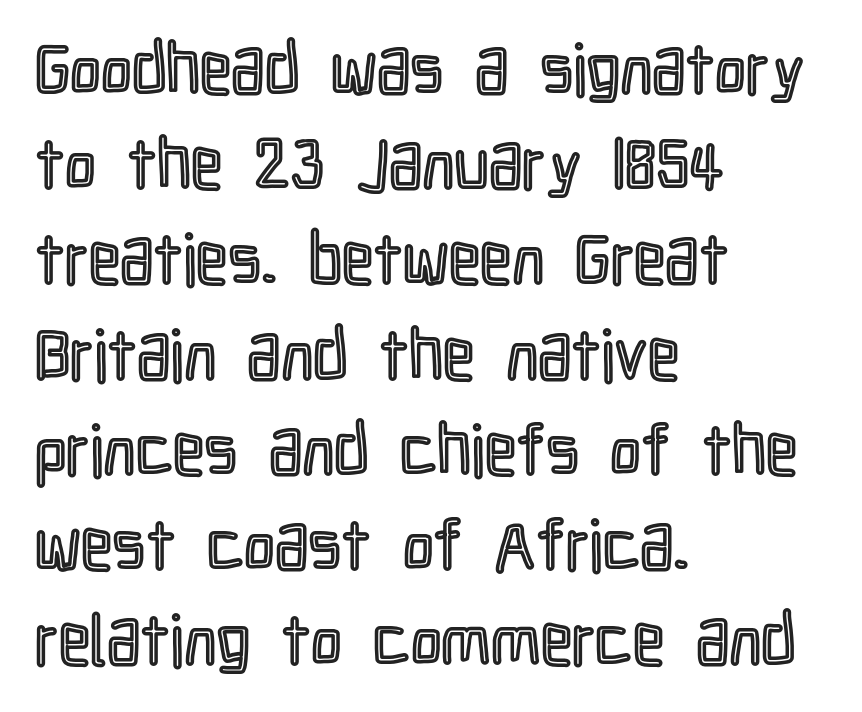
The image shows 70 px condensed type, upright; set left-aligned, normal line spacing (1.36x), normal letter spacing, not underlined; a medium x-height.
